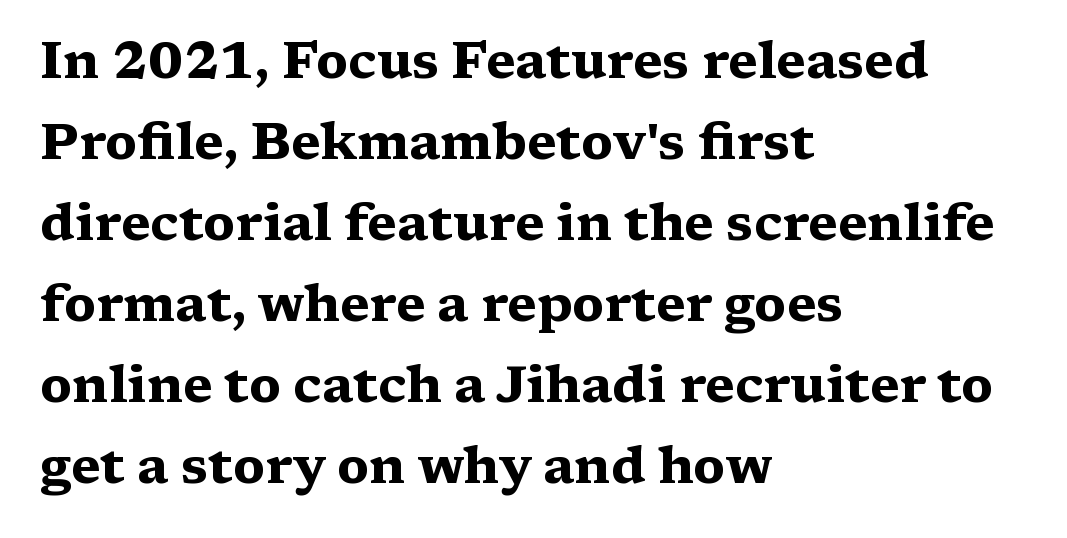
{"serif": "yes", "italic": "no", "bold": "yes", "weight": "heavy", "width": "wide", "stroke_contrast": "medium", "x_height": "medium", "monospaced": "no", "underline": "no", "align": "left", "line_spacing": "normal", "line_spacing_ratio": 1.59, "letter_spacing": "normal", "letter_spacing_em": 0.0, "glyph_px": 51}
